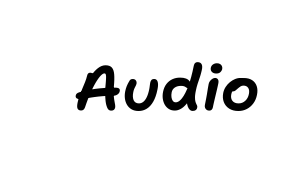
{"italic": "yes", "lean": "right", "slant_degrees": 11, "width": "normal", "stroke_contrast": "low", "x_height": "medium", "monospaced": "no", "underline": "no", "letter_spacing": "normal", "letter_spacing_em": 0.0, "glyph_px": 63}
